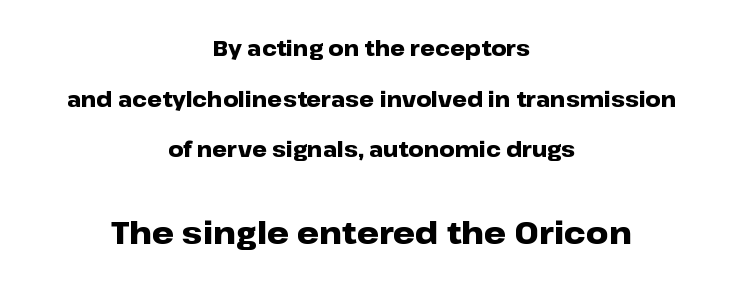
These lines are rendered in a variable-pitch font. Each new line begins a long way beneath the previous one. Stroke terminals: plain, sans-serif. The letters stand upright; this is a roman face.
